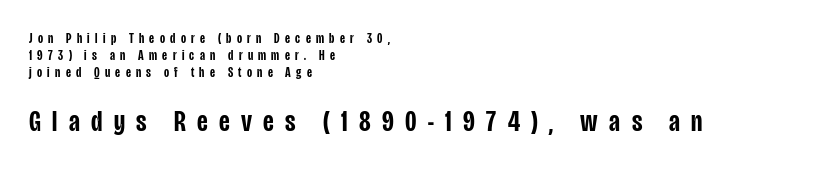
{"serif": "no", "italic": "no", "bold": "semi", "weight": "semibold", "width": "condensed", "stroke_contrast": "low", "x_height": "large", "monospaced": "no", "underline": "no", "align": "left", "line_spacing_ratio": 1.2, "letter_spacing": "wide", "letter_spacing_em": 0.38, "larger_block": "second", "size_ratio": 2.14, "glyph_px": 30}
